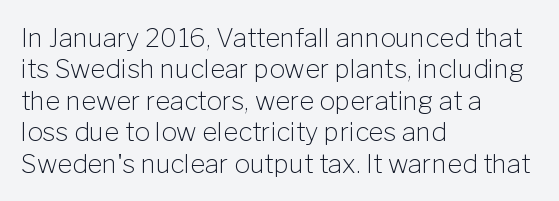
{"italic": "no", "bold": "no", "underline": "no", "align": "left", "line_spacing_ratio": 1.21, "letter_spacing": "normal", "letter_spacing_em": 0.0, "glyph_px": 26}
